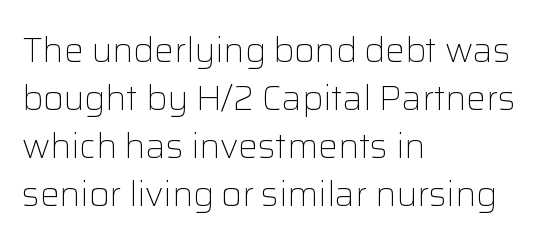
The letterforms sit shoulder to shoulder at normal distance. Notice how the stems are strictly vertical — no italics here. Decoration check: the copy has no underline. You could not count columns in this text — the font is proportionally spaced. Check where the strokes stop: nothing finishes them off — pure sans.
